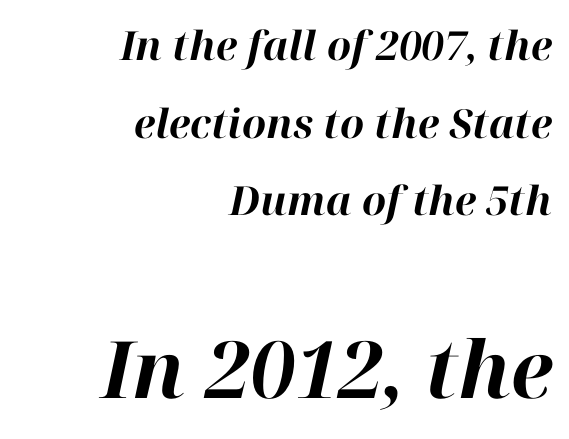
Is the block centered? No — it sits flush against the right margin. Caption: standard tracking, unaltered. Typesetter's note — lower block bumped up in size, upper block left smaller. Lines of text with bare space underneath. A dark, heavy texture on the line: the type is bold.
